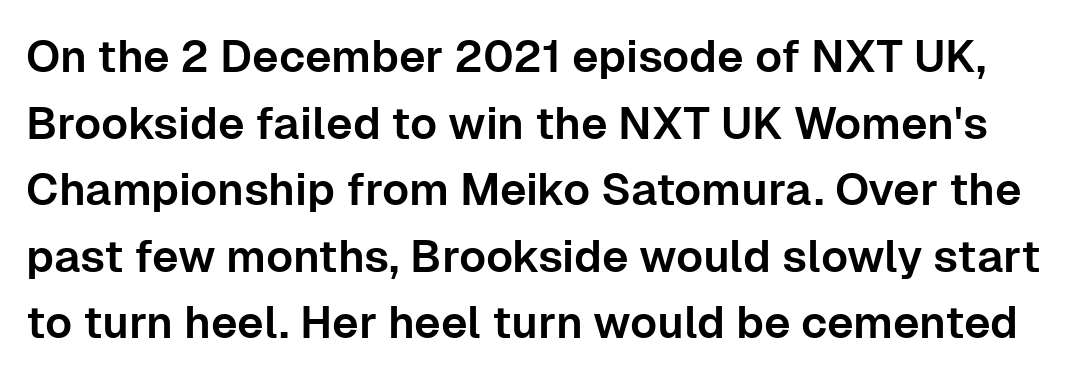
The image shows 45 px sans-serif type, upright; set normal line spacing (1.48x), normal letter spacing, not underlined; low stroke contrast and a medium x-height.
